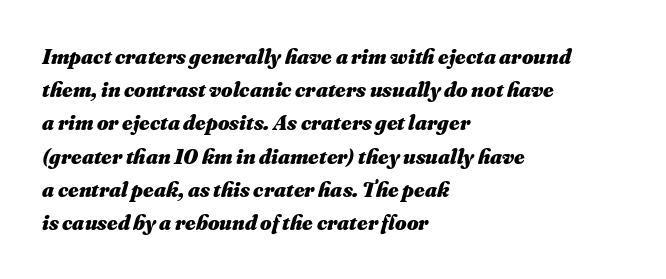
Q: Is the text bold? A: Yes.
Q: Is the text italic (slanted)? A: Yes, it leans right by about 16 degrees.
Q: Is the text underlined? A: No.
Q: How is the paragraph aligned? A: Left-aligned.
Q: Is the spacing between letters normal or unusually wide? A: Normal.
Q: Is the spacing between lines tight, normal or loose? A: Normal.
